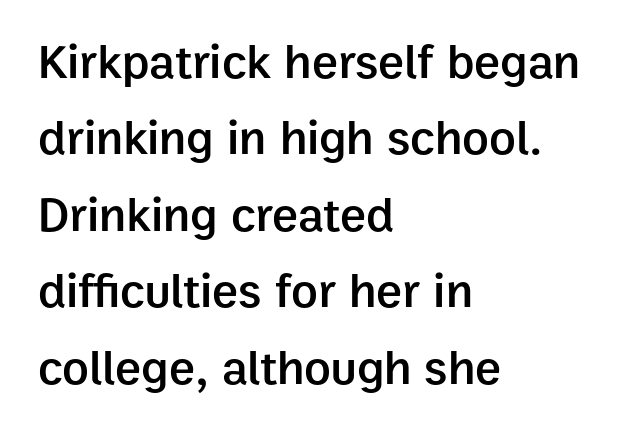
Q: Is the text bold? A: Semi-bold.
Q: Is the text italic (slanted)? A: No, it is upright.
Q: Is the typeface a serif or a sans-serif typeface? A: Sans-serif.
Q: Is the text underlined? A: No.
Q: How is the paragraph aligned? A: Left-aligned.
Q: Is the spacing between letters normal or unusually wide? A: Normal.
Q: Is the spacing between lines tight, normal or loose? A: Normal.
Q: Width (condensed, normal, or wide)? A: Normal.
Q: Stroke contrast? A: Low.
Q: x-height? A: Medium.
Q: Monospaced? A: No.
